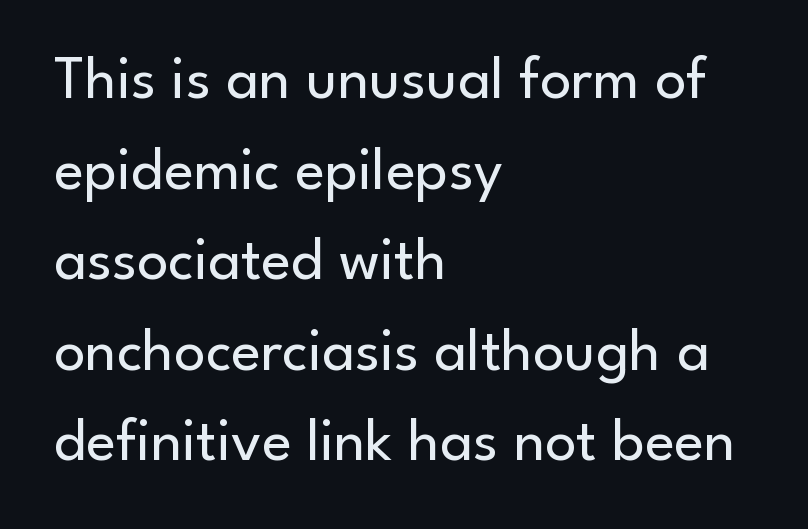
The image shows 62 px regular-weight sans-serif type, upright; set left-aligned, normal line spacing (1.46x), normal letter spacing, not underlined; low stroke contrast and a small x-height.
